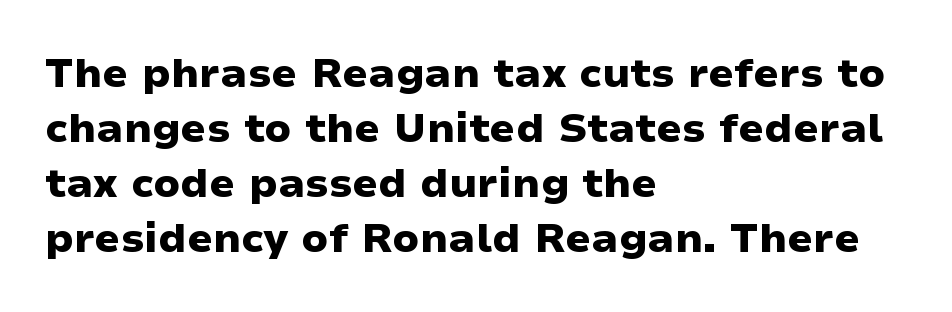
Q: Is the text bold? A: Yes.
Q: Is the text italic (slanted)? A: No, it is upright.
Q: Is the typeface a serif or a sans-serif typeface? A: Sans-serif.
Q: Is the text underlined? A: No.
Q: How is the paragraph aligned? A: Left-aligned.
Q: Is the spacing between letters normal or unusually wide? A: Normal.
Q: Is the spacing between lines tight, normal or loose? A: Normal.
Q: Width (condensed, normal, or wide)? A: Wide.
Q: Stroke contrast? A: Low.
Q: x-height? A: Medium.
Q: Monospaced? A: No.
